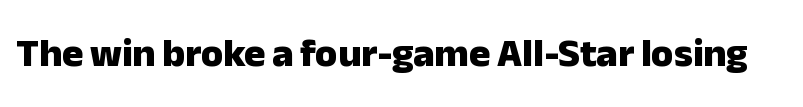
Q: Is the text bold? A: Yes.
Q: Is the text italic (slanted)? A: No, it is upright.
Q: Is the typeface a serif or a sans-serif typeface? A: Sans-serif.
Q: Is the text underlined? A: No.
Q: Is the spacing between letters normal or unusually wide? A: Normal.
Q: Width (condensed, normal, or wide)? A: Normal.
Q: Stroke contrast? A: Low.
Q: x-height? A: Medium.
Q: Monospaced? A: No.
